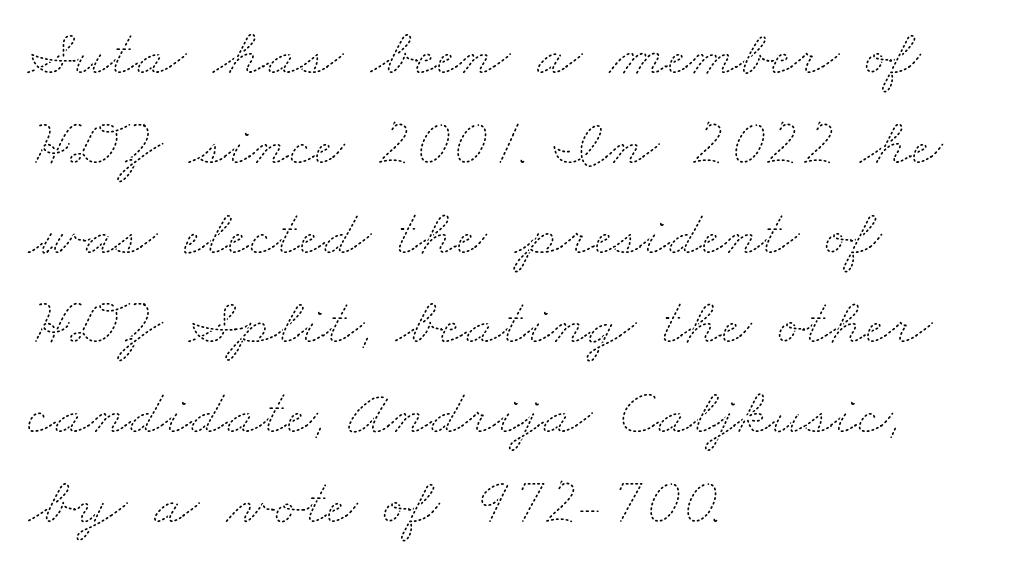
{"bold": "no", "weight": "thin", "width": "wide", "stroke_contrast": "medium", "x_height": "small", "monospaced": "no", "underline": "no", "align": "left", "line_spacing": "normal", "line_spacing_ratio": 1.34, "letter_spacing": "normal", "letter_spacing_em": 0.0, "glyph_px": 67}
